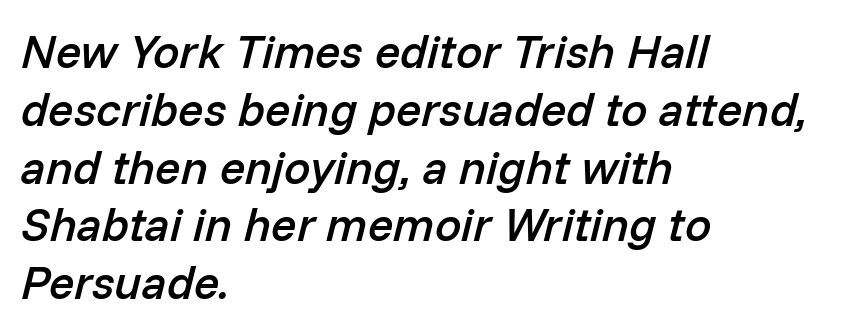
Q: Is the text bold? A: Semi-bold.
Q: Is the text italic (slanted)? A: Yes, it leans right by about 14 degrees.
Q: Is the text underlined? A: No.
Q: How is the paragraph aligned? A: Left-aligned.
Q: Is the spacing between letters normal or unusually wide? A: Normal.
Q: Width (condensed, normal, or wide)? A: Normal.
Q: Stroke contrast? A: Low.
Q: x-height? A: Medium.
Q: Monospaced? A: No.
